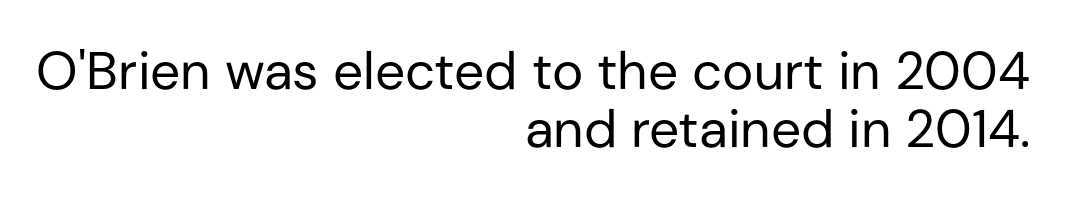
A flush-right, rag-left setting is used for this passage. The vertical gap from one line to the next is small. The passage shown is typed in a proportional face where columns would drift. Has an underline been added? It has not. Is this a sans? Yes — the strokes have no serifs. Letters have the restrained weight of plain body copy at most.
